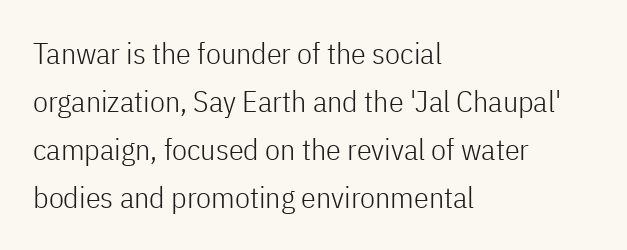
{"serif": "no", "italic": "no", "bold": "no", "weight": "light", "width": "condensed", "stroke_contrast": "low", "x_height": "medium", "monospaced": "no", "underline": "no", "align": "left", "line_spacing": "normal", "line_spacing_ratio": 1.6, "letter_spacing": "normal", "letter_spacing_em": 0.0, "glyph_px": 30}
